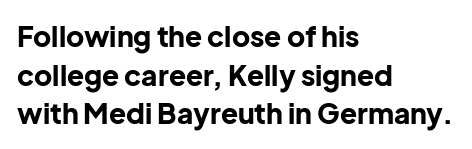
Q: Is the text bold? A: Yes.
Q: Is the text italic (slanted)? A: No, it is upright.
Q: Is the typeface a serif or a sans-serif typeface? A: Sans-serif.
Q: Is the text underlined? A: No.
Q: How is the paragraph aligned? A: Left-aligned.
Q: Is the spacing between letters normal or unusually wide? A: Normal.
Q: Is the spacing between lines tight, normal or loose? A: Normal.
Q: Width (condensed, normal, or wide)? A: Normal.
Q: Stroke contrast? A: Low.
Q: x-height? A: Medium.
Q: Monospaced? A: No.
